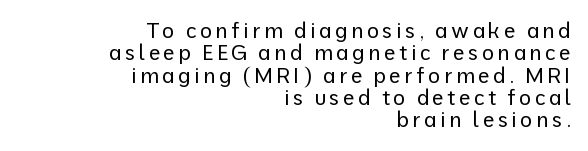
Q: Is the text bold? A: No.
Q: Is the text italic (slanted)? A: No, it is upright.
Q: Is the text underlined? A: No.
Q: How is the paragraph aligned? A: Right-aligned.
Q: Is the spacing between lines tight, normal or loose? A: Tight.
